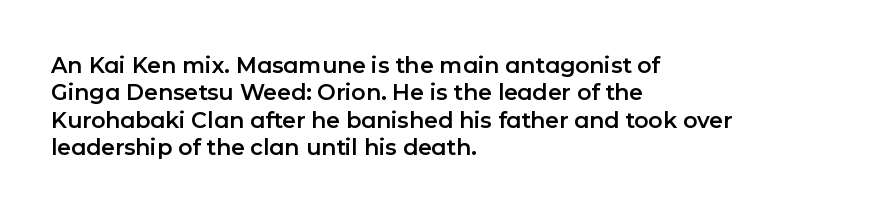
The lines are quadded left. Bare-footed words on every line. Notice how the stems are strictly vertical — no italics here. The gaps between neighbouring characters are ordinary and unremarkable.
